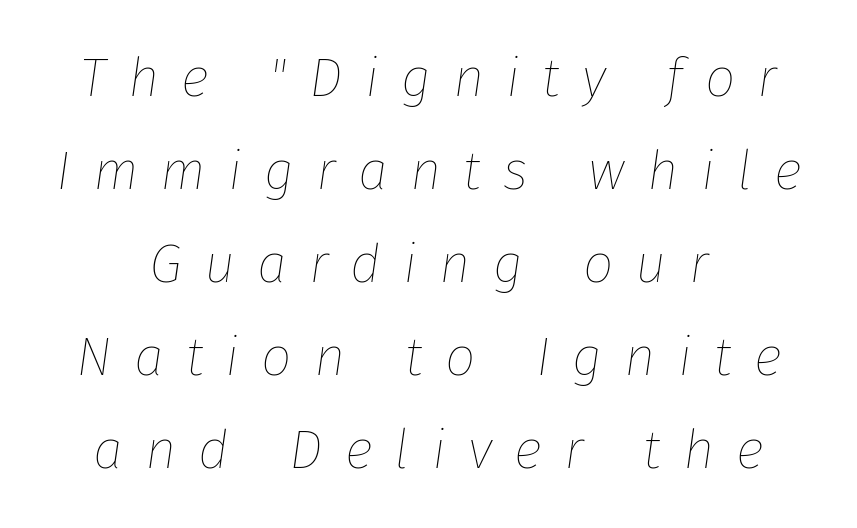
The image shows 54 px thin type, italic (leaning right); set centered, line spacing 1.72x, unusually wide letter spacing (+0.41 em), not underlined; low stroke contrast and a medium x-height.
